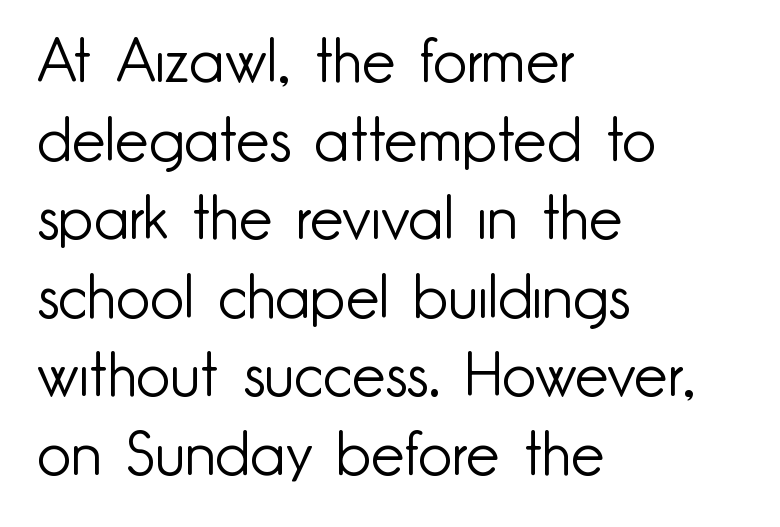
The letters carry no serifs — their stems end cleanly without finishing strokes. A typesetter would call this proportional, since set widths differ per character. The vertical gap from one line to the next is medium. Reading down the block, your eye returns to a fixed left position each line.
